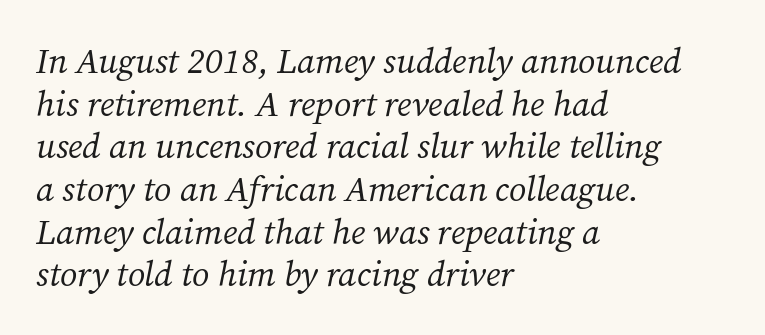
These lines stack with their left ends in a neat column. Tall strokes in this sample are angled rather than plumb. On a weight scale, this lands at 450 or below. Each letter keeps its own natural width here, so spacing adapts to shape.
